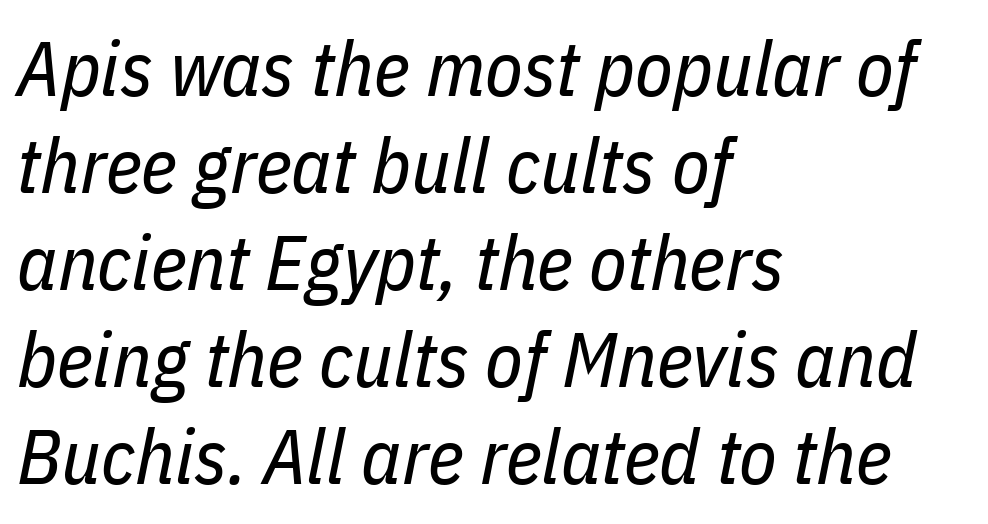
The image shows 77 px regular-weight, condensed type, italic (leaning right); set left-aligned, normal line spacing (1.26x), normal letter spacing, not underlined; low stroke contrast and a medium x-height.
